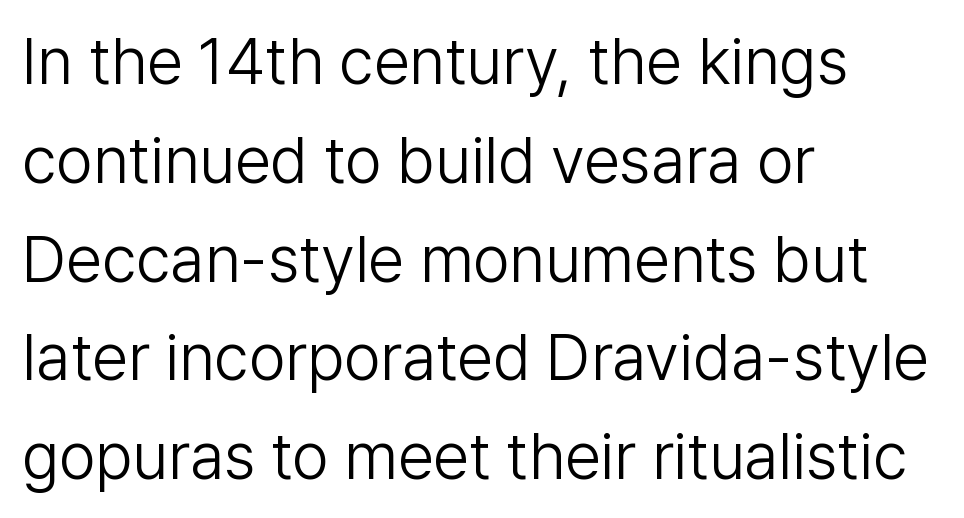
The image shows 65 px light sans-serif type, upright; set left-aligned, normal line spacing (1.52x), normal letter spacing, not underlined; low stroke contrast and a medium x-height.
